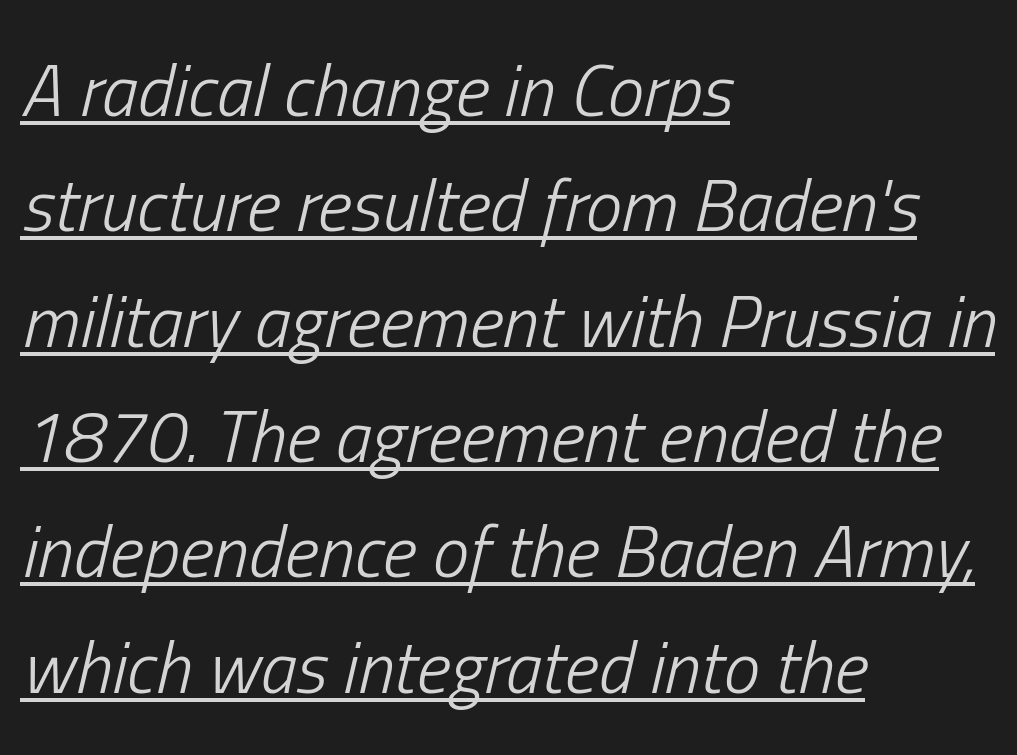
The image shows 73 px light, condensed type, italic (leaning right); set left-aligned, normal line spacing (1.58x), normal letter spacing, underlined; low stroke contrast and a medium x-height.
